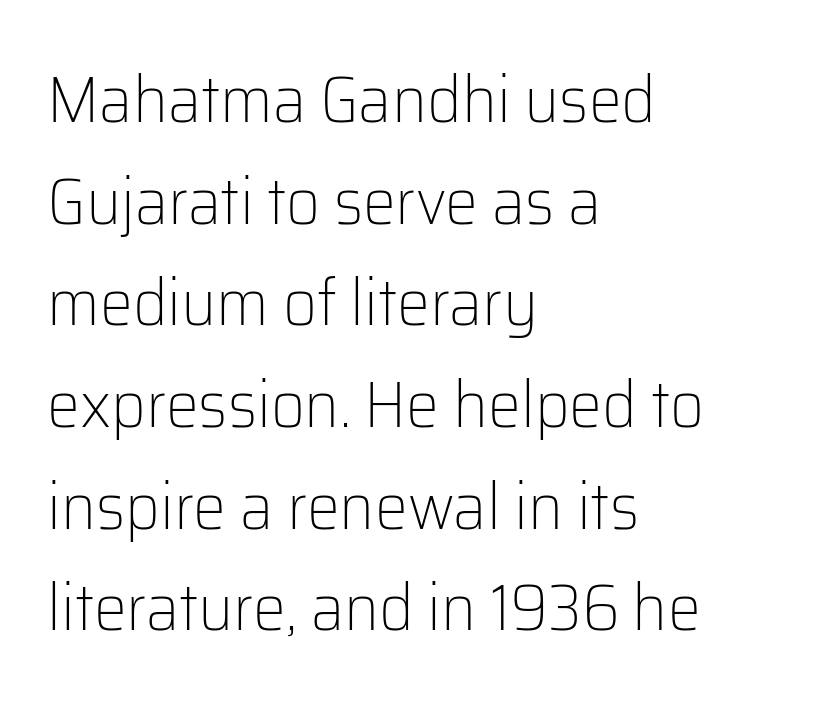
Q: Is the text bold? A: No.
Q: Is the text italic (slanted)? A: No, it is upright.
Q: Is the typeface a serif or a sans-serif typeface? A: Sans-serif.
Q: Is the text underlined? A: No.
Q: How is the paragraph aligned? A: Left-aligned.
Q: Is the spacing between letters normal or unusually wide? A: Normal.
Q: Is the spacing between lines tight, normal or loose? A: Normal.
Q: Width (condensed, normal, or wide)? A: Normal.
Q: Stroke contrast? A: Low.
Q: x-height? A: Medium.
Q: Monospaced? A: No.
